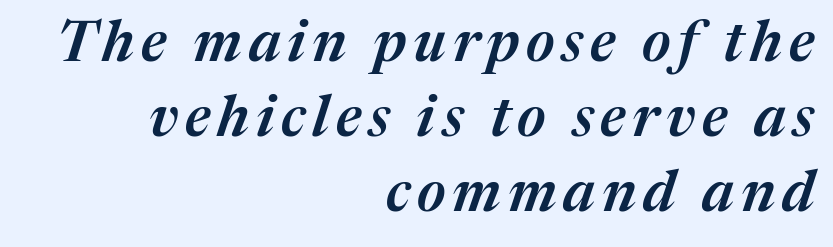
The image shows 57 px semibold type, italic (leaning right); set right-aligned, normal line spacing (1.32x), not underlined; medium stroke contrast and a medium x-height.
